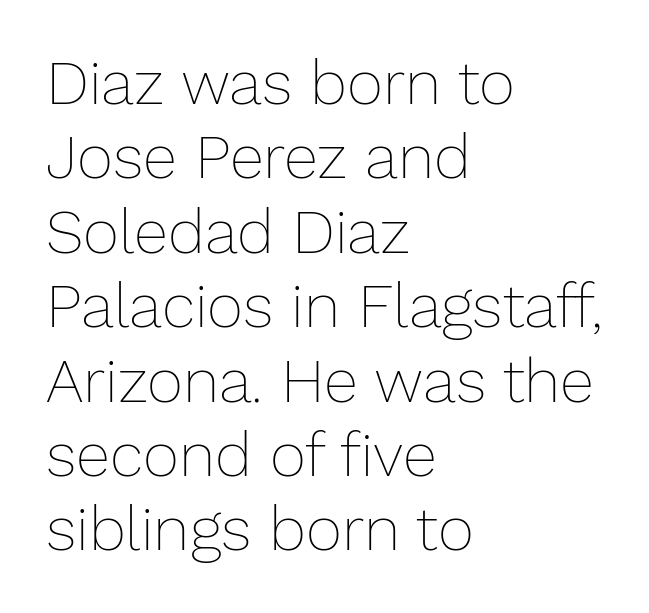
{"italic": "no", "bold": "no", "weight": "thin", "width": "normal", "stroke_contrast": "low", "x_height": "medium", "monospaced": "no", "underline": "no", "align": "left", "line_spacing_ratio": 1.2, "letter_spacing": "normal", "letter_spacing_em": 0.0, "glyph_px": 62}
